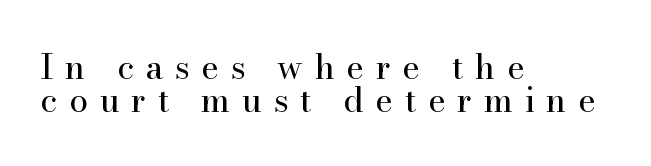
The image shows 34 px regular-weight serif type, upright; set left-aligned, tight line spacing (0.96x), unusually wide letter spacing (+0.34 em), not underlined; high stroke contrast and a small x-height.
